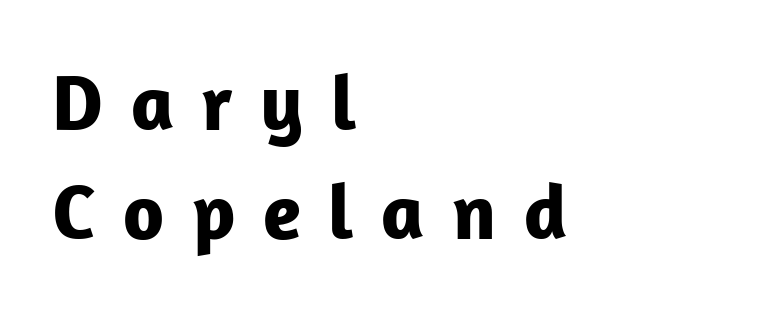
Q: Is the text bold? A: Yes.
Q: Is the text italic (slanted)? A: No, it is upright.
Q: Is the typeface a serif or a sans-serif typeface? A: Sans-serif.
Q: Is the text underlined? A: No.
Q: How is the paragraph aligned? A: Left-aligned.
Q: Is the spacing between letters normal or unusually wide? A: Unusually wide.
Q: Is the spacing between lines tight, normal or loose? A: Normal.
Q: Width (condensed, normal, or wide)? A: Normal.
Q: Stroke contrast? A: Low.
Q: x-height? A: Medium.
Q: Monospaced? A: No.
